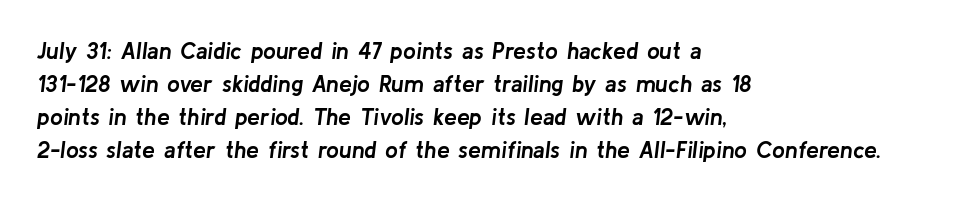
Q: Is the text bold? A: Yes.
Q: Is the text italic (slanted)? A: Yes, it leans right by about 8 degrees.
Q: Is the text underlined? A: No.
Q: How is the paragraph aligned? A: Left-aligned.
Q: Is the spacing between letters normal or unusually wide? A: Normal.
Q: Is the spacing between lines tight, normal or loose? A: Normal.
